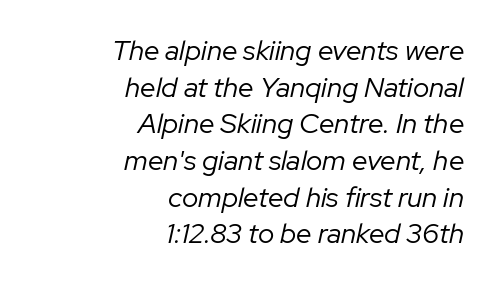
The rendering uses a moderate line-height, typical for paragraphs. Caption: standard tracking, unaltered. Bold? No — there's no thickening of the strokes. Which margin do the lines hug? The right one — the left edge is uneven. Looks like regular typesetting: each glyph gets only the width it needs. Tall strokes in this sample are angled rather than plumb.
